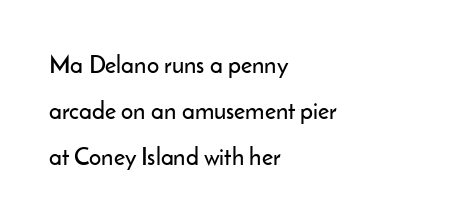
The image shows 24 px text type, upright; set left-aligned, loose line spacing (1.91x), normal letter spacing, not underlined.
